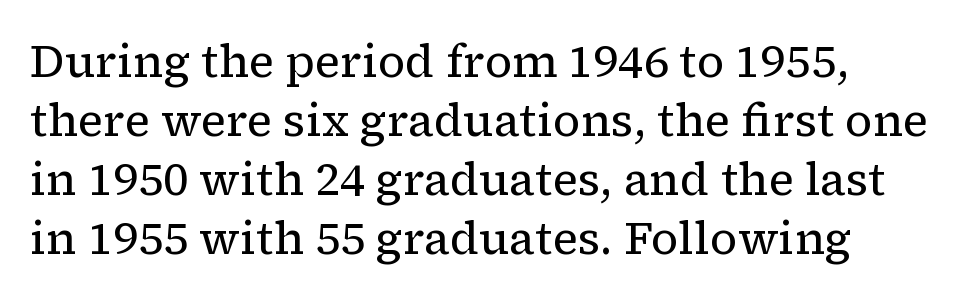
The image shows 45 px regular-weight serif type, upright; set normal line spacing (1.31x), normal letter spacing, not underlined; low stroke contrast and a medium x-height.
